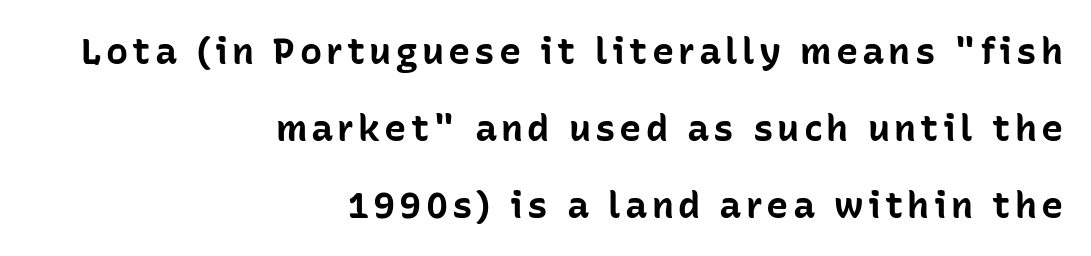
The typesetter chose a ragged-left arrangement here. You could not count columns in this text — the font is proportionally spaced. This sample uses an upright cut, with every glyph sitting square on the baseline. Unlike a traditional serif, this face leaves its strokes unadorned. The strokes are fattened all the way to bold.
